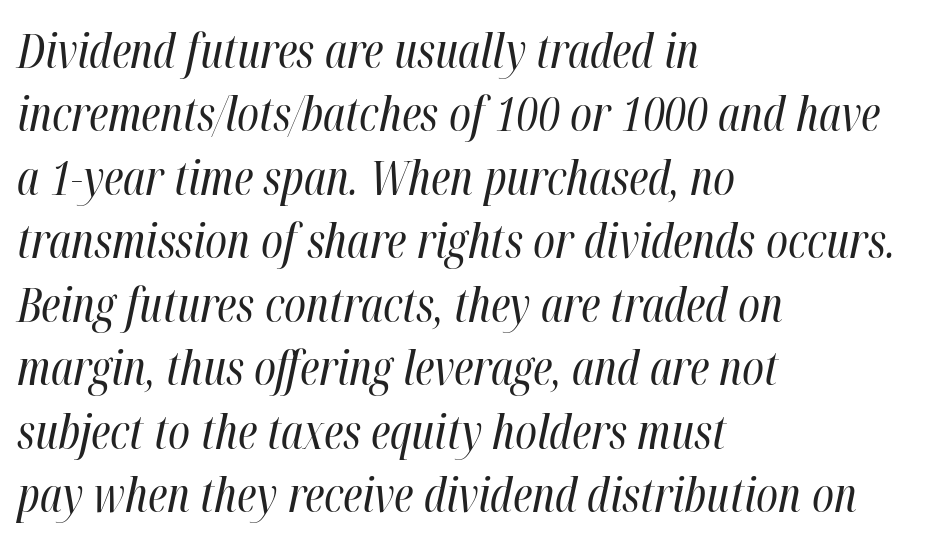
Q: Is the text bold? A: No.
Q: Is the text italic (slanted)? A: Yes, it leans right by about 12 degrees.
Q: Is the text underlined? A: No.
Q: How is the paragraph aligned? A: Left-aligned.
Q: Is the spacing between letters normal or unusually wide? A: Normal.
Q: Is the spacing between lines tight, normal or loose? A: Normal.
Q: Width (condensed, normal, or wide)? A: Condensed.
Q: Stroke contrast? A: High.
Q: x-height? A: Medium.
Q: Monospaced? A: No.
